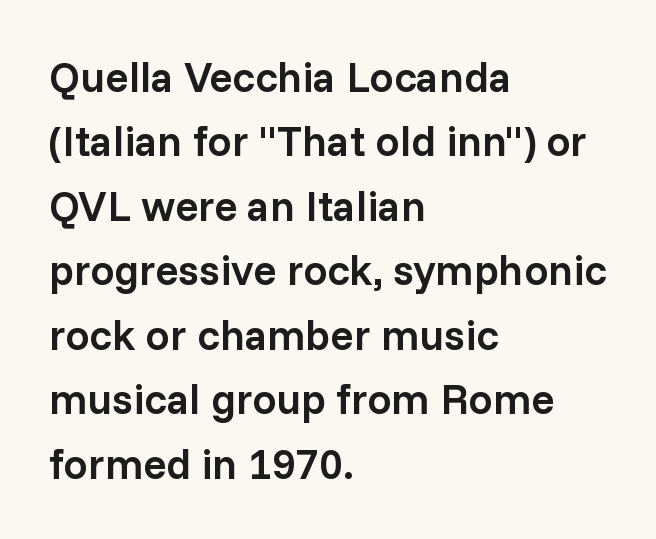
The image shows 43 px semibold sans-serif type, upright; set left-aligned, normal line spacing (1.5x), normal letter spacing, not underlined; low stroke contrast and a medium x-height.
